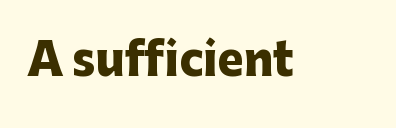
Do the letters lean? They stand straight. The gap between lines stays unmarked. Look at the stroke-to-counter ratio: heavy, a bold. This is sans-serif lettering, the kind often seen on screens and signage. The horizontal fit of the characters is conventional and even. A typesetter would call this proportional, since set widths differ per character.
